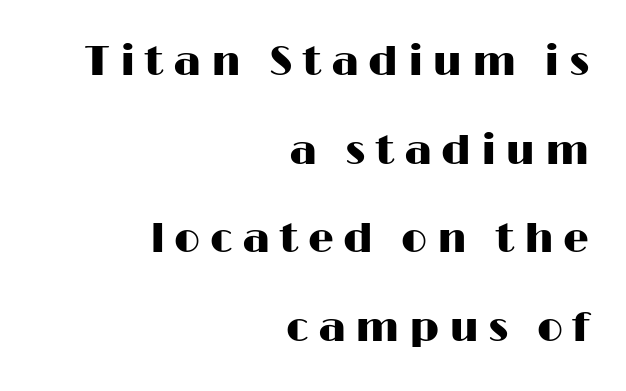
Q: Is the text italic (slanted)? A: No, it is upright.
Q: Is the typeface a serif or a sans-serif typeface? A: Sans-serif.
Q: Is the text underlined? A: No.
Q: How is the paragraph aligned? A: Right-aligned.
Q: Is the spacing between letters normal or unusually wide? A: Unusually wide.
Q: Is the spacing between lines tight, normal or loose? A: Loose.
Q: Width (condensed, normal, or wide)? A: Wide.
Q: Stroke contrast? A: High.
Q: x-height? A: Medium.
Q: Monospaced? A: No.
